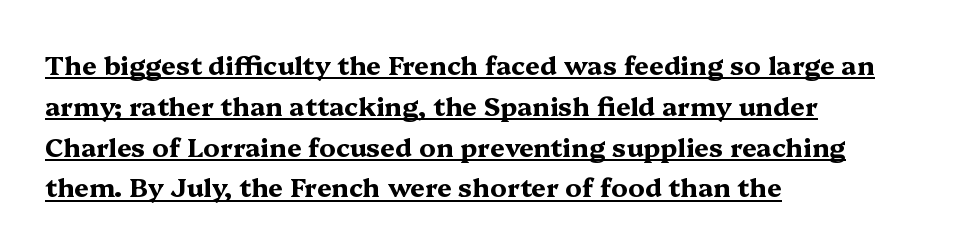
Q: Is the text bold? A: Yes.
Q: Is the text italic (slanted)? A: No, it is upright.
Q: Is the text underlined? A: Yes.
Q: How is the paragraph aligned? A: Left-aligned.
Q: Is the spacing between letters normal or unusually wide? A: Normal.
Q: Is the spacing between lines tight, normal or loose? A: Normal.
